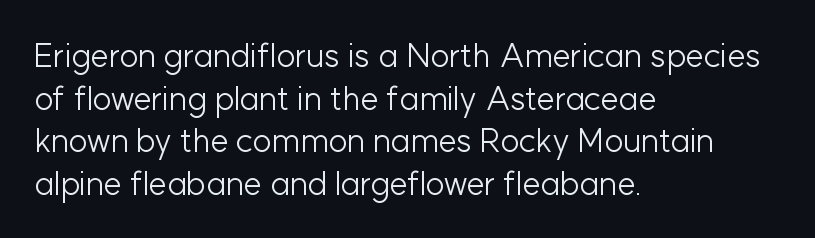
The image shows 33 px light sans-serif type, upright; set left-aligned, normal line spacing (1.29x), normal letter spacing, not underlined; low stroke contrast and a medium x-height.
